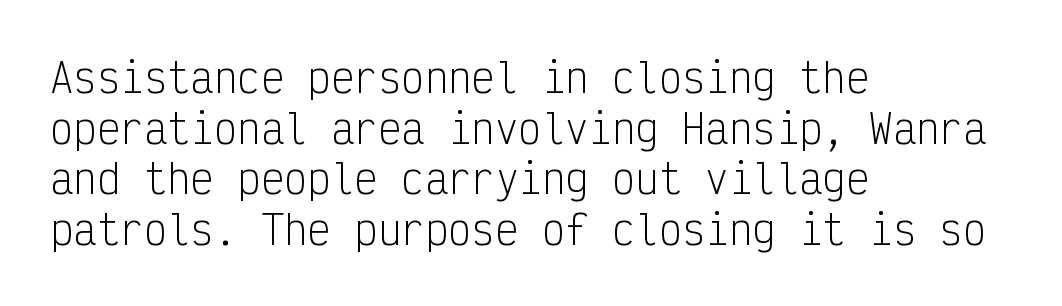
Q: Is the text bold? A: No.
Q: Is the text italic (slanted)? A: No, it is upright.
Q: Is the typeface a serif or a sans-serif typeface? A: Sans-serif.
Q: Is the text underlined? A: No.
Q: How is the paragraph aligned? A: Left-aligned.
Q: Is the spacing between letters normal or unusually wide? A: Normal.
Q: Is the spacing between lines tight, normal or loose? A: Normal.
Q: Width (condensed, normal, or wide)? A: Condensed.
Q: Stroke contrast? A: Low.
Q: x-height? A: Medium.
Q: Monospaced? A: Yes.
